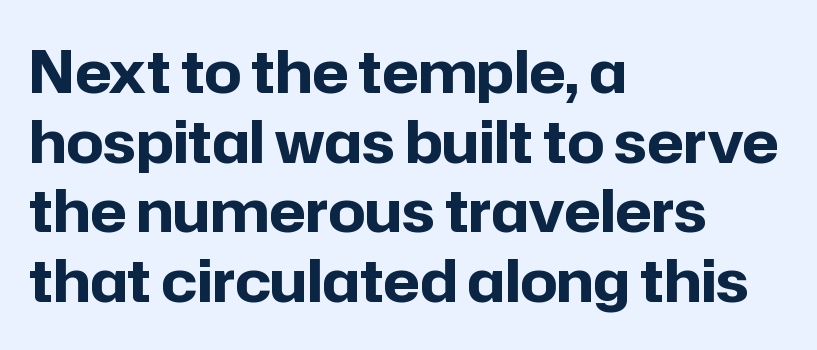
The image shows 58 px bold sans-serif type, upright; set left-aligned, line spacing 1.2x, normal letter spacing, not underlined; low stroke contrast and a medium x-height.
